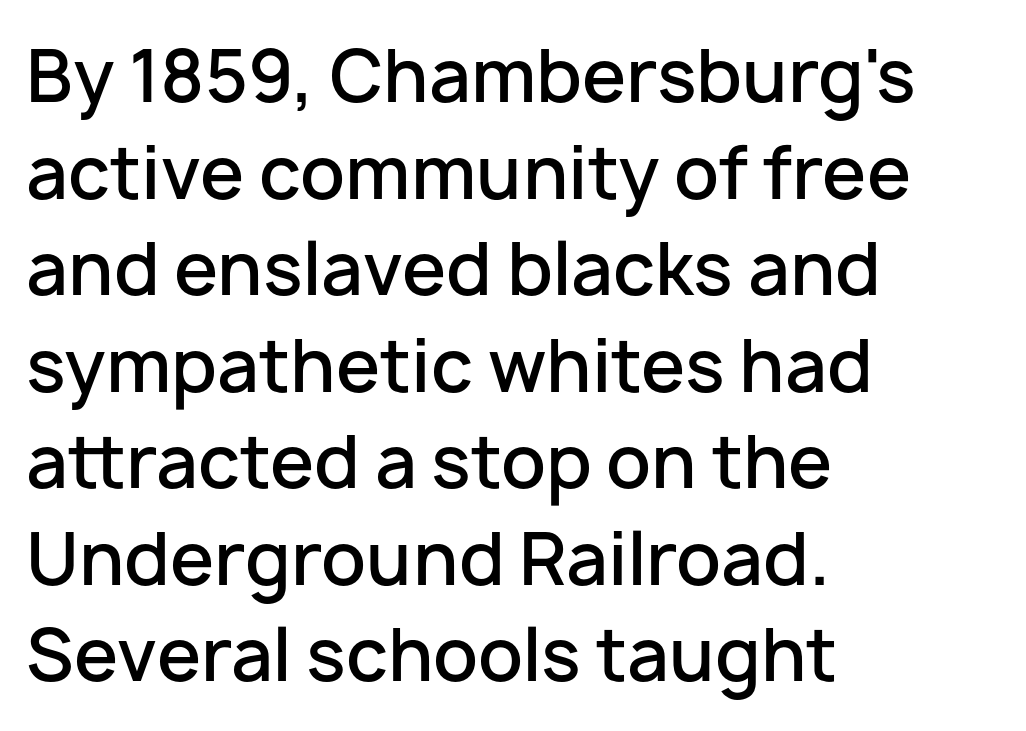
The image shows 71 px semibold sans-serif type, upright; set left-aligned, normal line spacing (1.36x), normal letter spacing, not underlined; low stroke contrast and a medium x-height.
